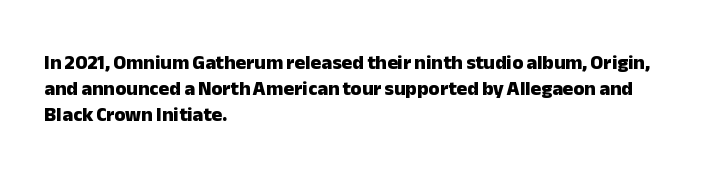
{"italic": "no", "bold": "yes", "underline": "no", "align": "left", "line_spacing": "normal", "line_spacing_ratio": 1.29, "letter_spacing": "normal", "letter_spacing_em": 0.0, "glyph_px": 20}
